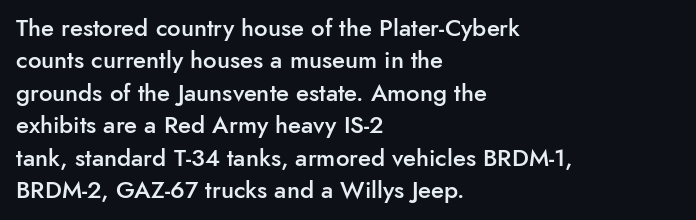
The image shows 24 px text type, upright; set left-aligned, normal line spacing (1.35x), normal letter spacing, not underlined.
